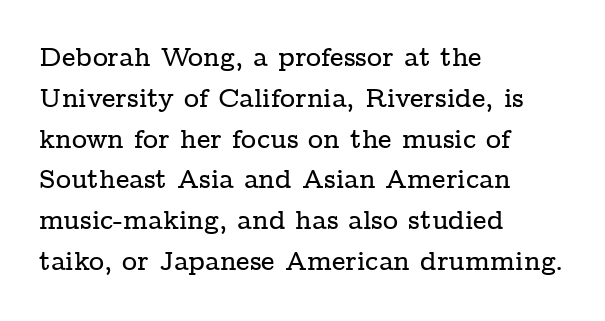
Q: Is the text italic (slanted)? A: No, it is upright.
Q: Is the text underlined? A: No.
Q: How is the paragraph aligned? A: Left-aligned.
Q: Is the spacing between letters normal or unusually wide? A: Normal.
Q: Is the spacing between lines tight, normal or loose? A: Normal.
